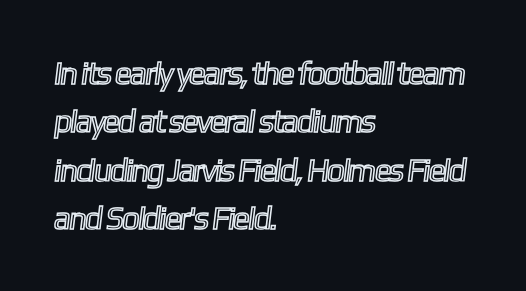
Q: Is the text underlined? A: No.
Q: How is the paragraph aligned? A: Left-aligned.
Q: Is the spacing between letters normal or unusually wide? A: Normal.
Q: Is the spacing between lines tight, normal or loose? A: Normal.
Q: Width (condensed, normal, or wide)? A: Condensed.
Q: x-height? A: Medium.
Q: Monospaced? A: No.
